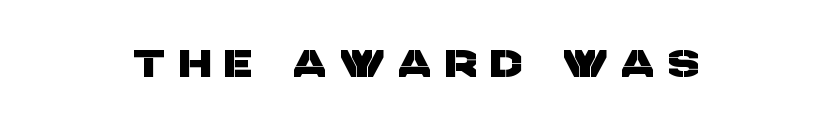
The image shows 38 px sans-serif type; set unusually wide letter spacing (+0.39 em), not underlined; low stroke contrast and a large x-height.
